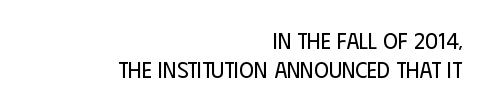
Q: Is the text bold? A: No.
Q: Is the text italic (slanted)? A: No, it is upright.
Q: Is the text underlined? A: No.
Q: How is the paragraph aligned? A: Right-aligned.
Q: Is the spacing between letters normal or unusually wide? A: Normal.
Q: Is the spacing between lines tight, normal or loose? A: Normal.
